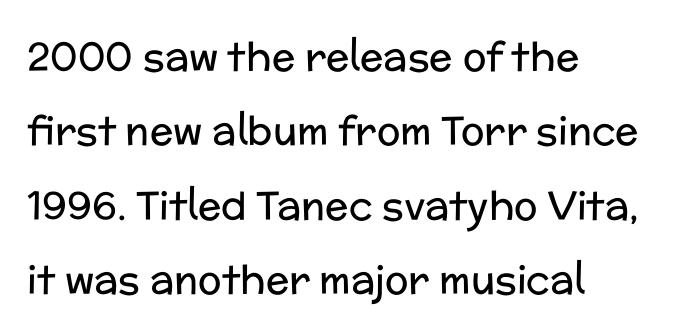
{"serif": "no", "italic": "no", "bold": "no", "weight": "regular", "width": "normal", "stroke_contrast": "low", "x_height": "medium", "monospaced": "no", "underline": "no", "align": "left", "line_spacing": "loose", "line_spacing_ratio": 1.91, "letter_spacing": "normal", "letter_spacing_em": 0.0, "glyph_px": 39}
